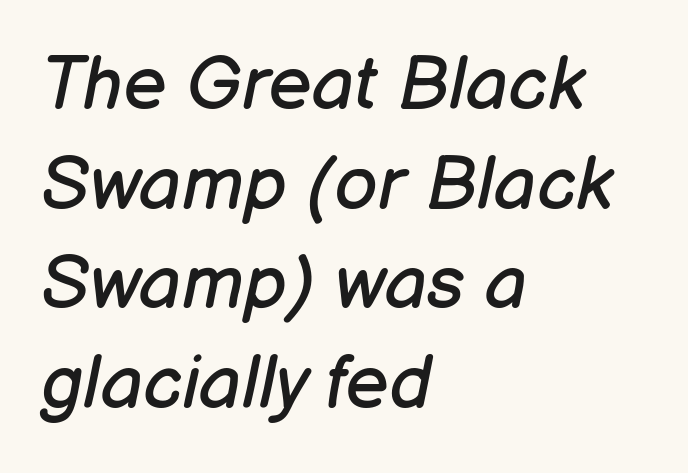
Q: Is the text bold? A: No.
Q: Is the text italic (slanted)? A: Yes, it leans right by about 12 degrees.
Q: Is the text underlined? A: No.
Q: How is the paragraph aligned? A: Left-aligned.
Q: Is the spacing between letters normal or unusually wide? A: Normal.
Q: Is the spacing between lines tight, normal or loose? A: Normal.
Q: Width (condensed, normal, or wide)? A: Normal.
Q: Stroke contrast? A: Low.
Q: x-height? A: Medium.
Q: Monospaced? A: No.
